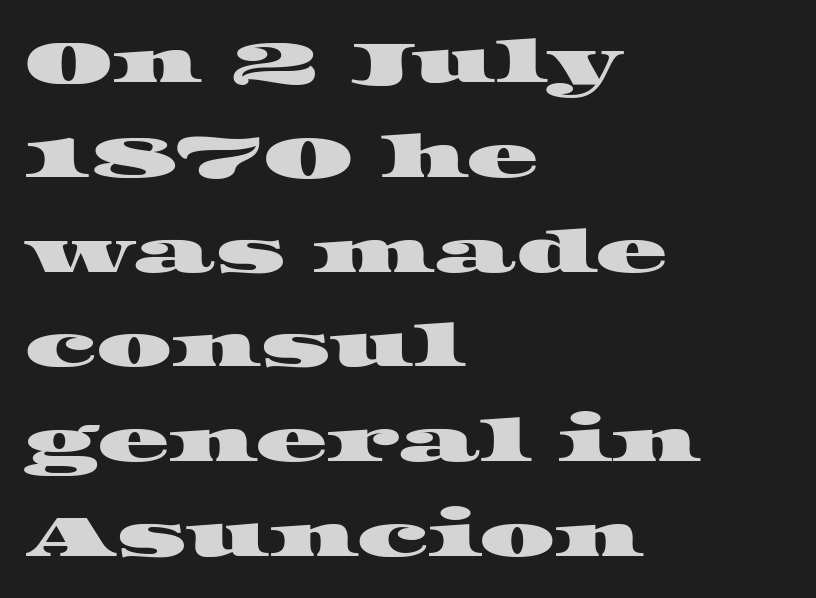
Characters follow at the spacing the type designer built in. The rendering uses a moderate line-height, typical for paragraphs. Unlike a clean sans, this face finishes its strokes with serifs. Does the copy run flush right? No — it runs flush left.
